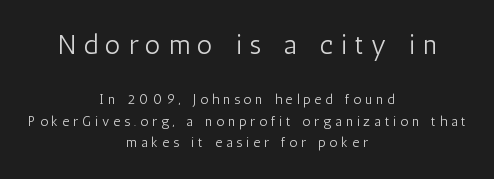
Ordinary non-slanted type is in use. This sample keeps an unexceptional amount of space between lines. Rule under the text: the space is simply empty. Here the first block reads like a headline and the second like body copy.
